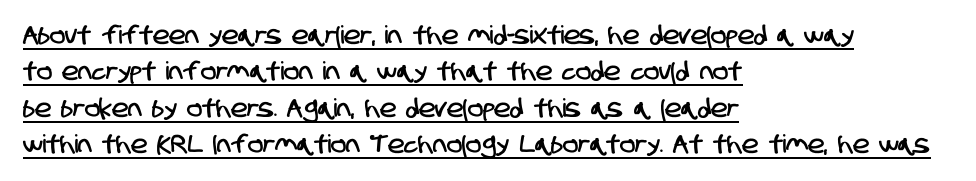
{"underline": "yes", "align": "left", "line_spacing": "normal", "line_spacing_ratio": 1.46, "letter_spacing": "normal", "letter_spacing_em": 0.0, "glyph_px": 25}
